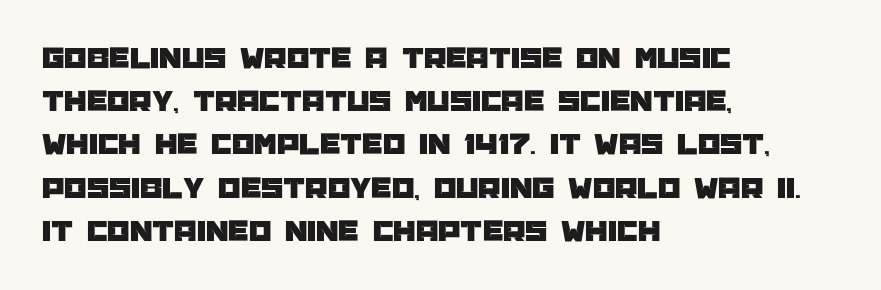
Q: Is the text italic (slanted)? A: No, it is upright.
Q: Is the typeface a serif or a sans-serif typeface? A: Sans-serif.
Q: Is the text underlined? A: No.
Q: How is the paragraph aligned? A: Left-aligned.
Q: Is the spacing between letters normal or unusually wide? A: Normal.
Q: Is the spacing between lines tight, normal or loose? A: Normal.
Q: Width (condensed, normal, or wide)? A: Normal.
Q: Stroke contrast? A: Low.
Q: x-height? A: Large.
Q: Monospaced? A: No.
